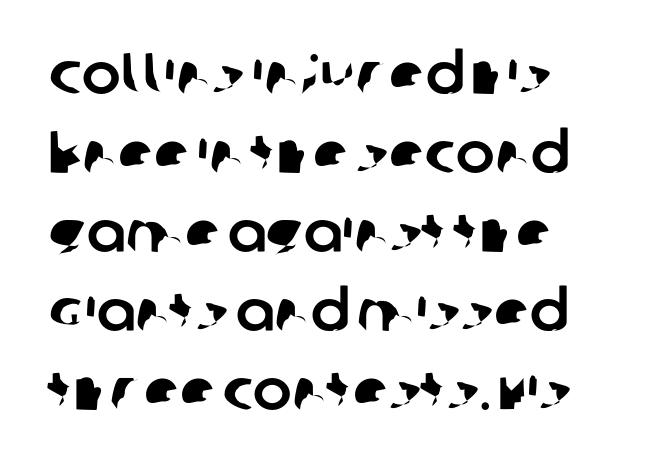
The font family rendered here belongs to the sans-serif group. Line starts are locked; line ends wander. Honestly, the row spacing looks completely unremarkable. Compared with typical body copy, the letter spacing here is the same. Descenders hang freely into open space.
